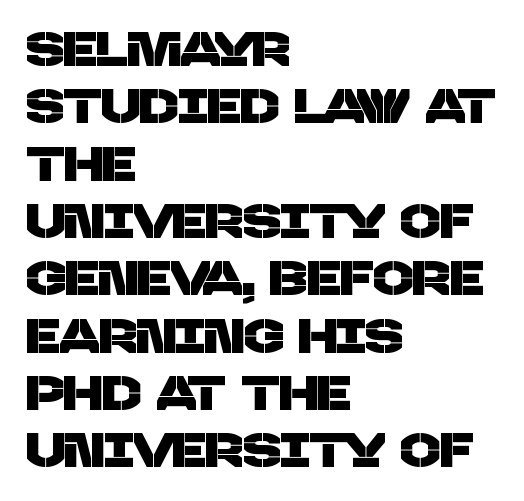
{"serif": "no", "width": "normal", "stroke_contrast": "low", "x_height": "large", "monospaced": "no", "underline": "no", "align": "left", "line_spacing_ratio": 1.22, "letter_spacing": "normal", "letter_spacing_em": 0.0, "glyph_px": 47}
